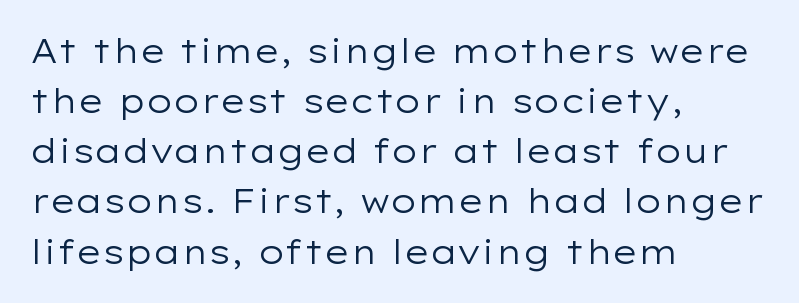
Q: Is the text bold? A: No.
Q: Is the text italic (slanted)? A: No, it is upright.
Q: Is the typeface a serif or a sans-serif typeface? A: Sans-serif.
Q: Is the text underlined? A: No.
Q: How is the paragraph aligned? A: Left-aligned.
Q: Is the spacing between letters normal or unusually wide? A: Normal.
Q: Is the spacing between lines tight, normal or loose? A: Normal.
Q: Width (condensed, normal, or wide)? A: Wide.
Q: Stroke contrast? A: Low.
Q: x-height? A: Medium.
Q: Monospaced? A: No.
